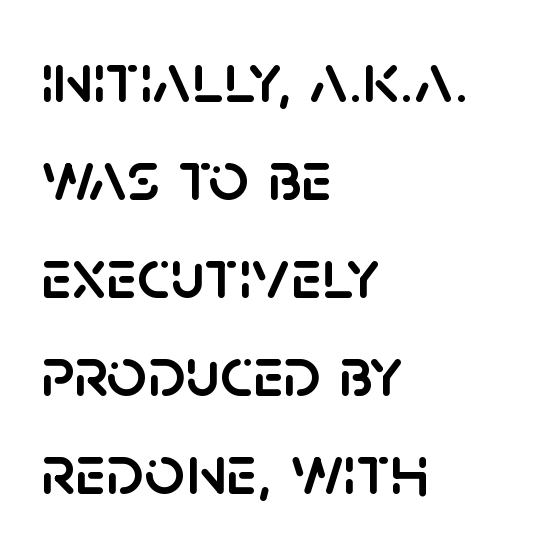
Q: Is the text italic (slanted)? A: No, it is upright.
Q: Is the typeface a serif or a sans-serif typeface? A: Sans-serif.
Q: Is the text underlined? A: No.
Q: How is the paragraph aligned? A: Left-aligned.
Q: Is the spacing between letters normal or unusually wide? A: Normal.
Q: Is the spacing between lines tight, normal or loose? A: Normal.
Q: Width (condensed, normal, or wide)? A: Normal.
Q: Stroke contrast? A: Low.
Q: x-height? A: Large.
Q: Monospaced? A: No.
